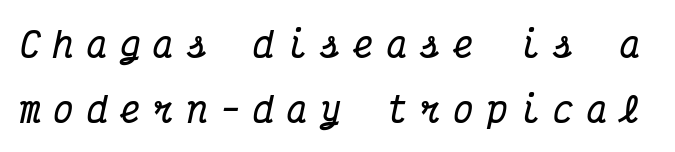
The image shows 34 px bold, condensed serif type, italic (leaning right), monospaced; set loose line spacing (1.9x), unusually wide letter spacing (+0.38 em), not underlined; medium stroke contrast and a medium x-height.
